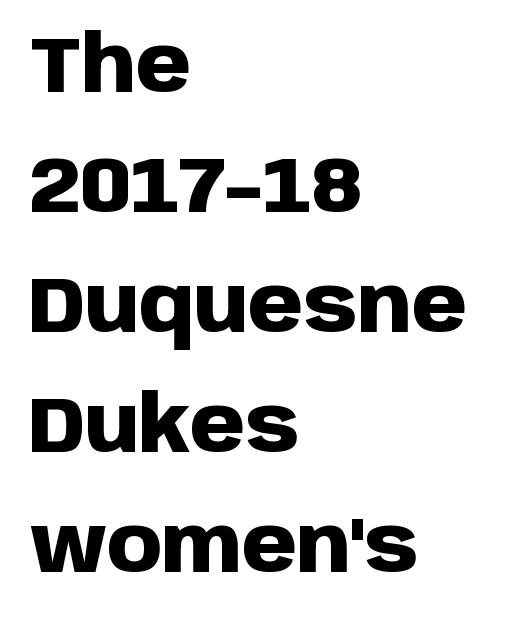
The image shows 79 px heavy sans-serif type, upright; set left-aligned, normal line spacing (1.52x), normal letter spacing, not underlined; low stroke contrast and a large x-height.
